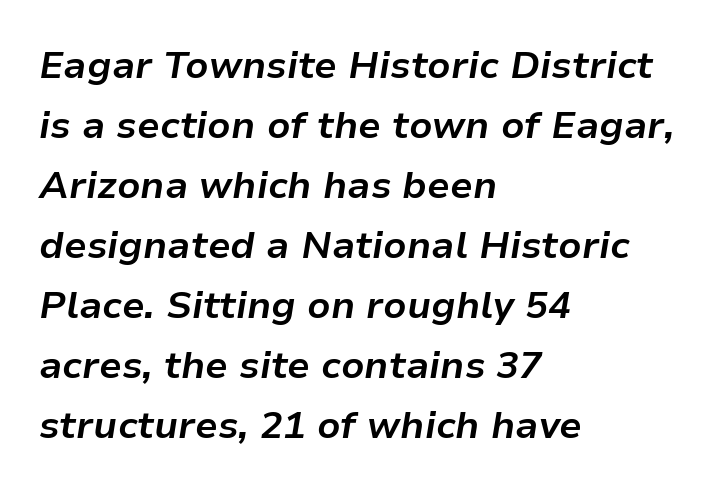
Character widths vary here, with narrow letters taking less room than wide ones. Does the lettering tilt? It does — this is italic. Glyph-to-glyph distance matches everyday printed text. Reading down the column, the eye jumps a familiar distance to each next line.
